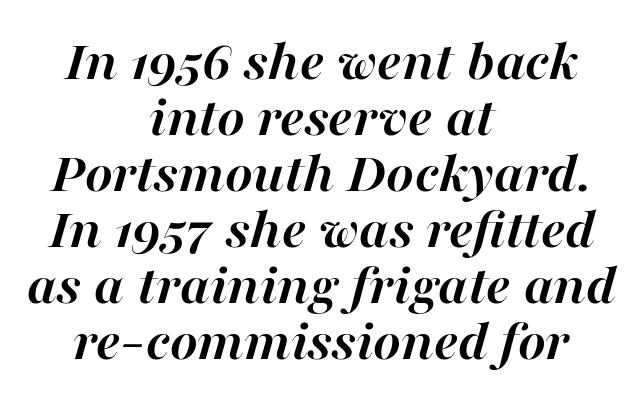
{"italic": "yes", "lean": "right", "slant_degrees": 16, "bold": "yes", "weight": "semibold", "width": "normal", "stroke_contrast": "high", "x_height": "medium", "monospaced": "no", "underline": "no", "align": "center", "line_spacing": "tight", "line_spacing_ratio": 0.95, "letter_spacing": "normal", "letter_spacing_em": 0.0, "glyph_px": 59}
